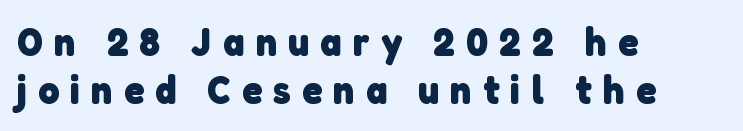
The image shows 40 px heavy sans-serif type; set left-aligned, line spacing 1.2x, unusually wide letter spacing (+0.28 em), not underlined; low stroke contrast and a medium x-height.
